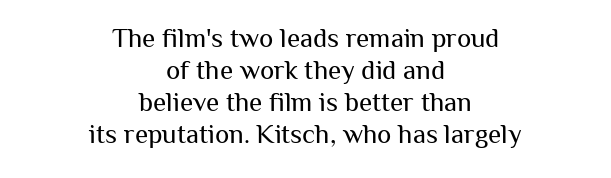
The image shows 27 px text type, upright; set centered, line spacing 1.19x, normal letter spacing, not underlined.
